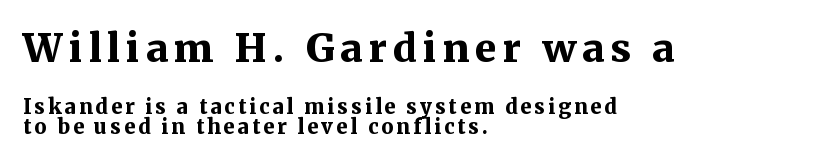
{"serif": "yes", "italic": "no", "bold": "yes", "weight": "bold", "width": "normal", "stroke_contrast": "medium", "x_height": "medium", "monospaced": "no", "underline": "no", "align": "left", "line_spacing": "tight", "line_spacing_ratio": 1.02, "larger_block": "first", "size_ratio": 1.95, "glyph_px": 39}
